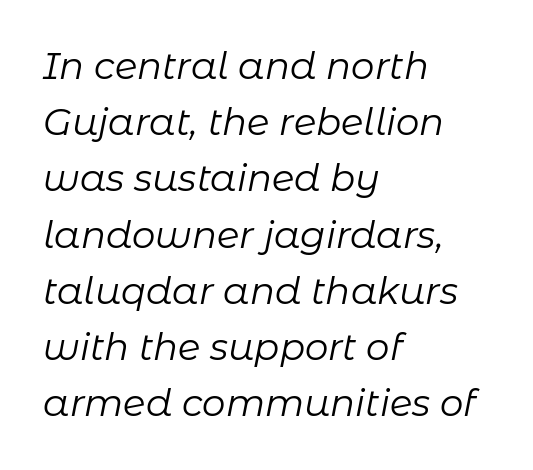
The image shows 37 px regular-weight type, italic (leaning right); set left-aligned, normal line spacing (1.52x), normal letter spacing, not underlined; low stroke contrast and a medium x-height.
